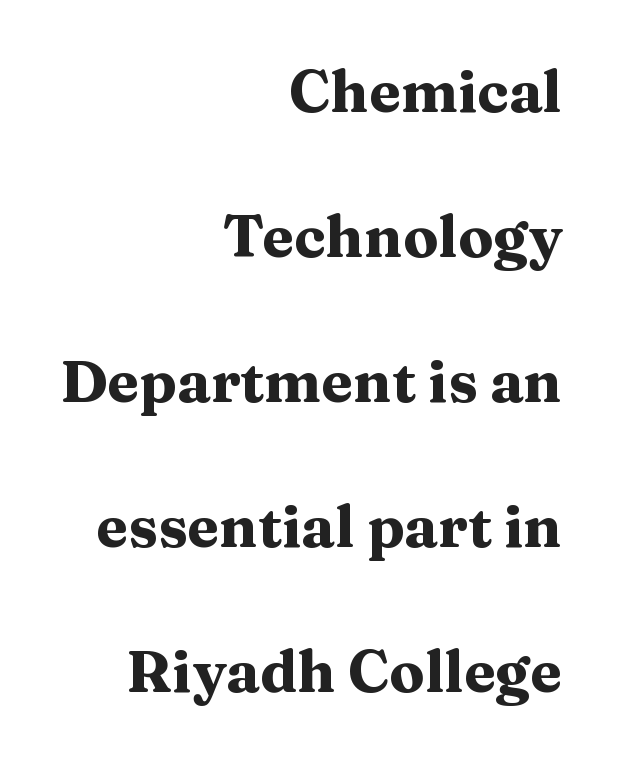
{"serif": "yes", "italic": "no", "bold": "yes", "weight": "heavy", "width": "wide", "stroke_contrast": "medium", "x_height": "medium", "monospaced": "no", "underline": "no", "align": "right", "line_spacing": "loose", "line_spacing_ratio": 2.5, "letter_spacing": "normal", "letter_spacing_em": 0.0, "glyph_px": 58}
